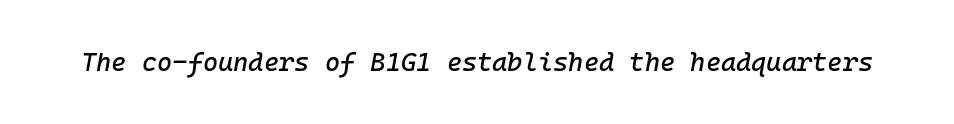
{"italic": "yes", "lean": "right", "slant_degrees": 10, "underline": "no", "letter_spacing": "normal", "letter_spacing_em": 0.0, "glyph_px": 26}
